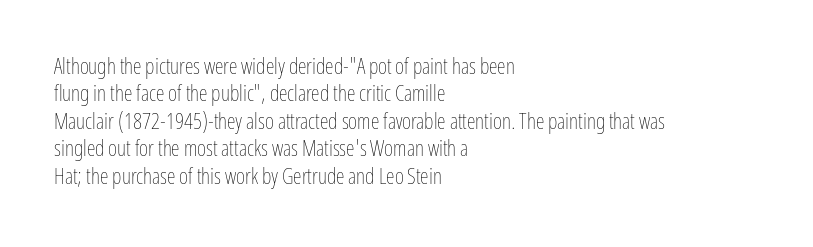
Q: Is the text bold? A: No.
Q: Is the text italic (slanted)? A: No, it is upright.
Q: Is the text underlined? A: No.
Q: How is the paragraph aligned? A: Left-aligned.
Q: Is the spacing between letters normal or unusually wide? A: Normal.
Q: Is the spacing between lines tight, normal or loose? A: Normal.
